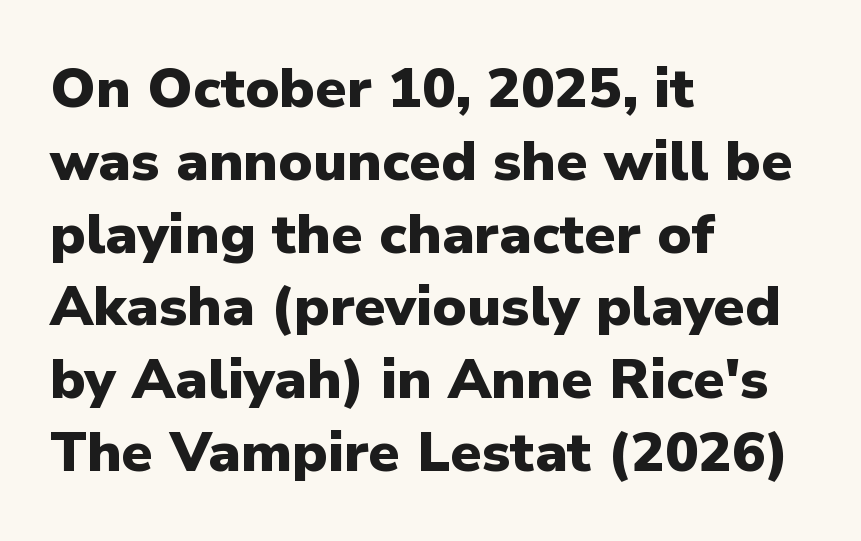
The image shows 56 px heavy sans-serif type, upright; set left-aligned, normal line spacing (1.3x), normal letter spacing, not underlined; low stroke contrast and a medium x-height.
